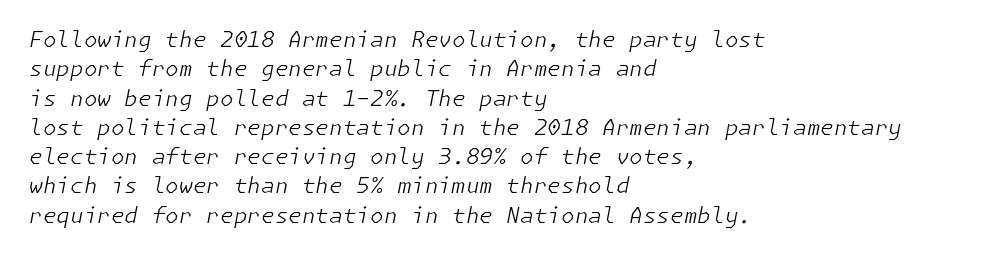
{"italic": "yes", "lean": "right", "slant_degrees": 11, "bold": "no", "underline": "no", "align": "left", "line_spacing": "normal", "line_spacing_ratio": 1.33, "letter_spacing": "normal", "letter_spacing_em": 0.0, "glyph_px": 22}
